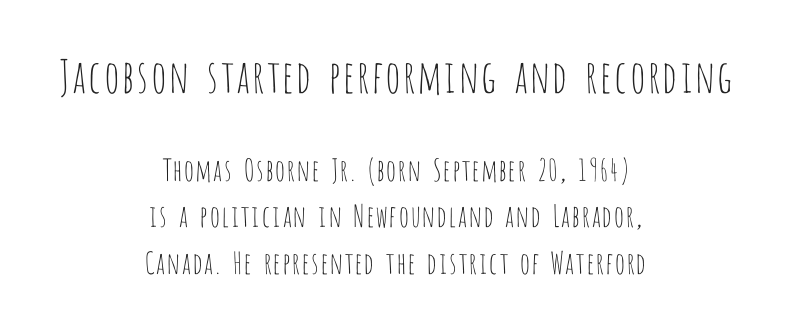
{"serif": "no", "italic": "no", "bold": "no", "weight": "thin", "width": "condensed", "stroke_contrast": "low", "x_height": "large", "monospaced": "no", "underline": "no", "align": "center", "line_spacing": "normal", "line_spacing_ratio": 1.55, "letter_spacing": "normal", "letter_spacing_em": 0.0, "larger_block": "first", "size_ratio": 1.5, "glyph_px": 45}
